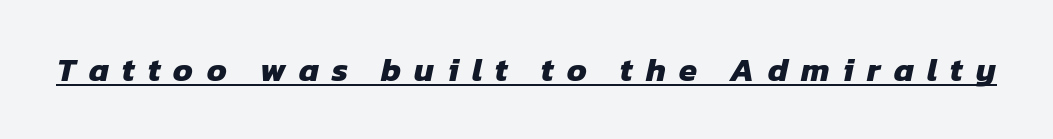
Q: Is the text bold? A: Yes.
Q: Is the typeface a serif or a sans-serif typeface? A: Sans-serif.
Q: Is the text underlined? A: Yes.
Q: Is the spacing between letters normal or unusually wide? A: Unusually wide.
Q: Width (condensed, normal, or wide)? A: Normal.
Q: Stroke contrast? A: Low.
Q: x-height? A: Medium.
Q: Monospaced? A: No.
